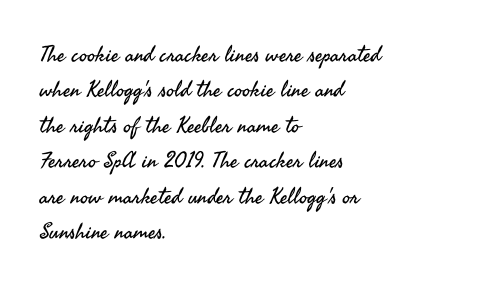
The image shows 22 px text type; set left-aligned, normal line spacing (1.61x), normal letter spacing, not underlined.
